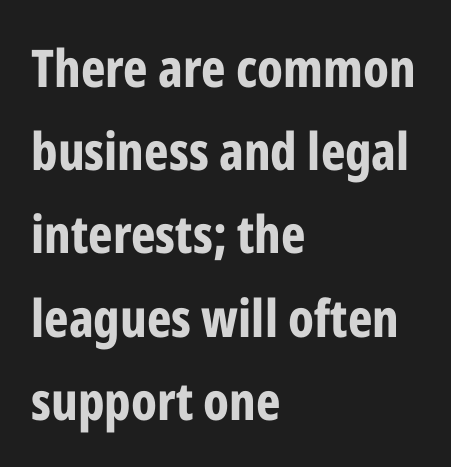
Q: Is the text bold? A: Yes.
Q: Is the text italic (slanted)? A: No, it is upright.
Q: Is the typeface a serif or a sans-serif typeface? A: Sans-serif.
Q: Is the text underlined? A: No.
Q: How is the paragraph aligned? A: Left-aligned.
Q: Is the spacing between letters normal or unusually wide? A: Normal.
Q: Is the spacing between lines tight, normal or loose? A: Normal.
Q: Width (condensed, normal, or wide)? A: Condensed.
Q: Stroke contrast? A: Low.
Q: x-height? A: Medium.
Q: Monospaced? A: No.
